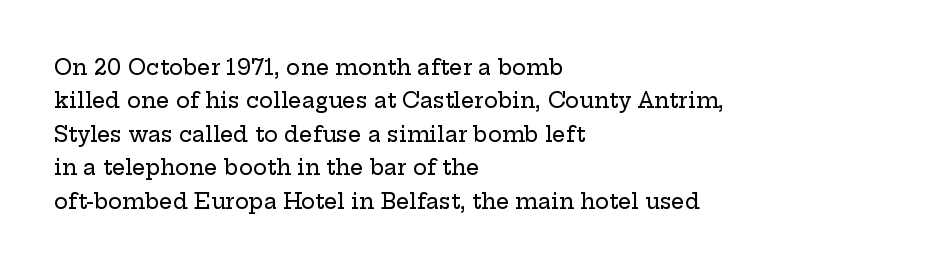
Nobody drew a line under any word here. A student would call this left alignment; a typographer would say flush left, rag right. Rendered with straight, roman letterforms. In terms of leading, this rendering sits right in the middle. Characters follow at the spacing the type designer built in.
